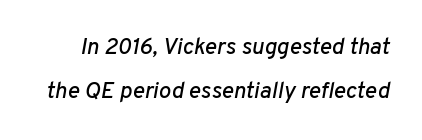
The image shows 23 px text type, italic (leaning right); set loose line spacing (1.9x), normal letter spacing, not underlined.
